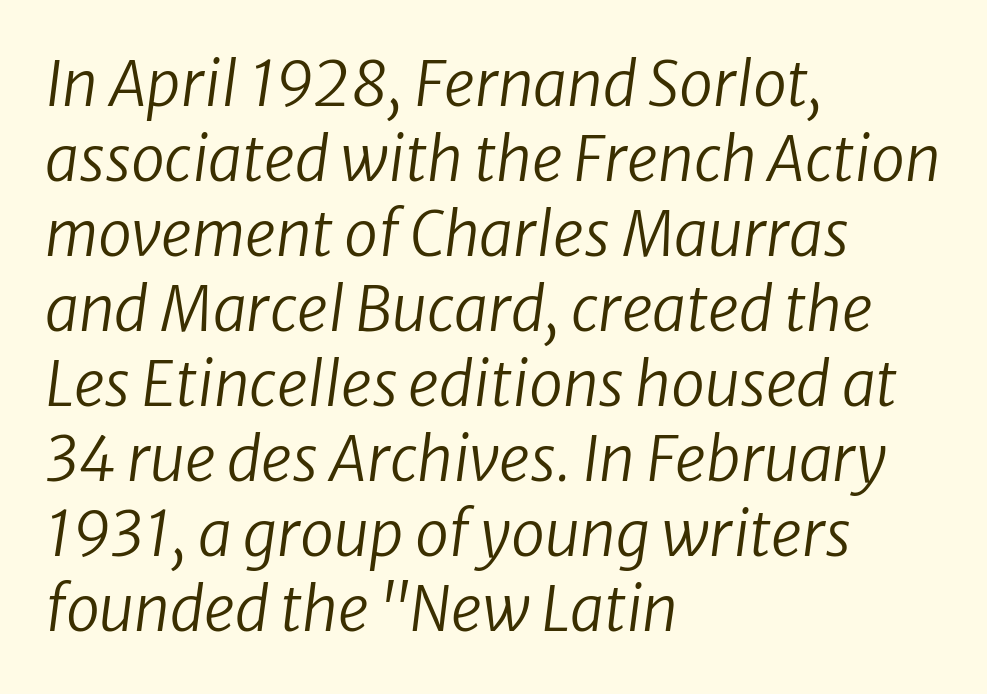
Q: Is the text bold? A: No.
Q: Is the typeface a serif or a sans-serif typeface? A: Sans-serif.
Q: Is the text underlined? A: No.
Q: How is the paragraph aligned? A: Left-aligned.
Q: Is the spacing between letters normal or unusually wide? A: Normal.
Q: Width (condensed, normal, or wide)? A: Normal.
Q: Stroke contrast? A: Low.
Q: x-height? A: Medium.
Q: Monospaced? A: No.
